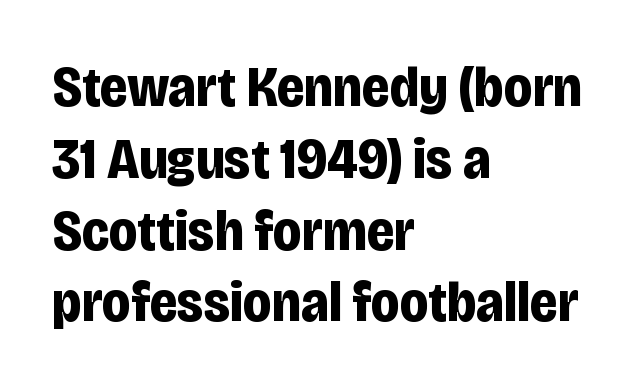
The image shows 57 px bold, condensed sans-serif type, upright; set left-aligned, normal line spacing (1.26x), normal letter spacing, not underlined; low stroke contrast and a large x-height.
